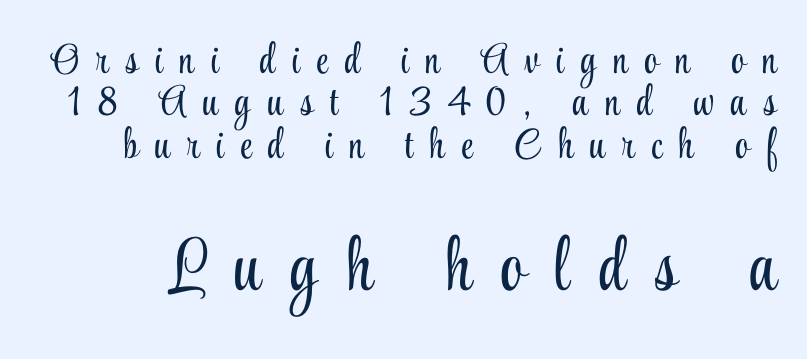
Q: Is the text bold? A: No.
Q: Is the text italic (slanted)? A: Yes.
Q: Is the typeface a serif or a sans-serif typeface? A: Serif.
Q: Is the text underlined? A: No.
Q: Is the spacing between letters normal or unusually wide? A: Unusually wide.
Q: Is the spacing between lines tight, normal or loose? A: Tight.
Q: Which block of text is set in a larger size, the first (top) or the second (bottom)? A: The second (bottom) one.
Q: Width (condensed, normal, or wide)? A: Condensed.
Q: Stroke contrast? A: Low.
Q: x-height? A: Small.
Q: Monospaced? A: No.
